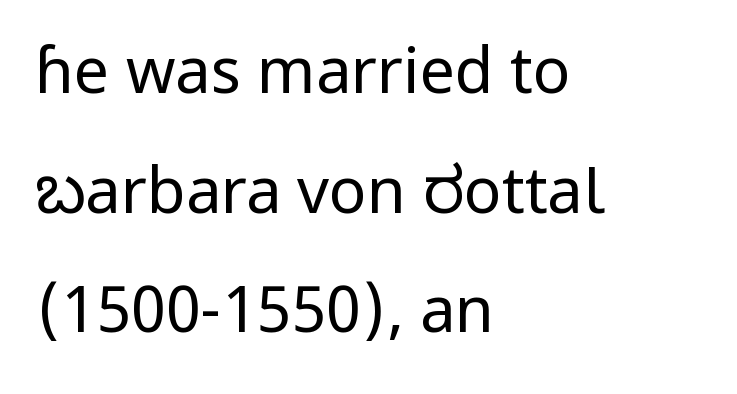
Q: Is the text bold? A: No.
Q: Is the text italic (slanted)? A: No, it is upright.
Q: Is the typeface a serif or a sans-serif typeface? A: Sans-serif.
Q: Is the text underlined? A: No.
Q: How is the paragraph aligned? A: Left-aligned.
Q: Is the spacing between letters normal or unusually wide? A: Normal.
Q: Is the spacing between lines tight, normal or loose? A: Loose.
Q: Width (condensed, normal, or wide)? A: Normal.
Q: Stroke contrast? A: Low.
Q: x-height? A: Medium.
Q: Monospaced? A: No.
